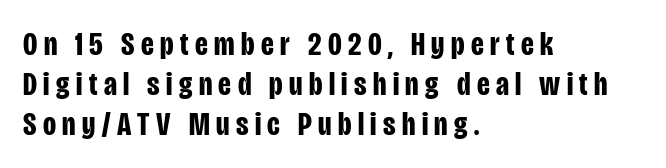
The image shows 34 px bold, condensed sans-serif type, upright; set left-aligned, line spacing 1.17x, not underlined; low stroke contrast and a large x-height.
